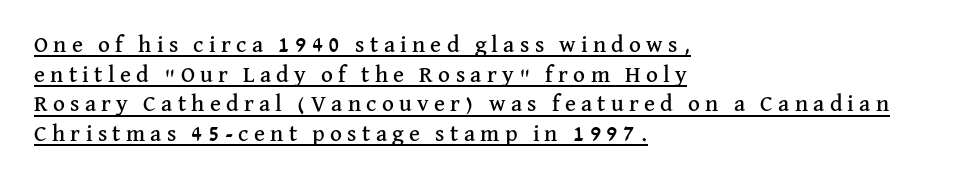
{"italic": "no", "underline": "yes", "align": "left", "line_spacing": "normal", "line_spacing_ratio": 1.29, "letter_spacing": "wide", "letter_spacing_em": 0.23, "glyph_px": 23}
